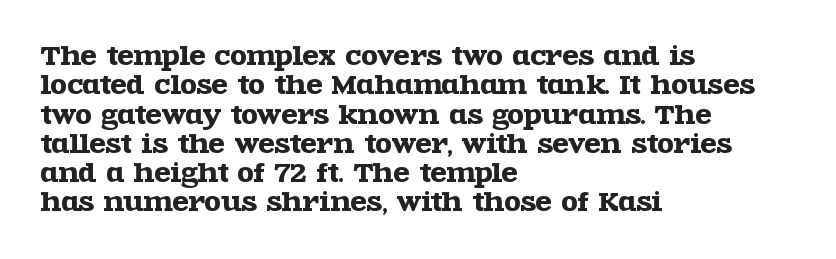
{"italic": "no", "underline": "no", "align": "left", "line_spacing_ratio": 1.22, "letter_spacing": "normal", "letter_spacing_em": 0.0, "glyph_px": 24}
